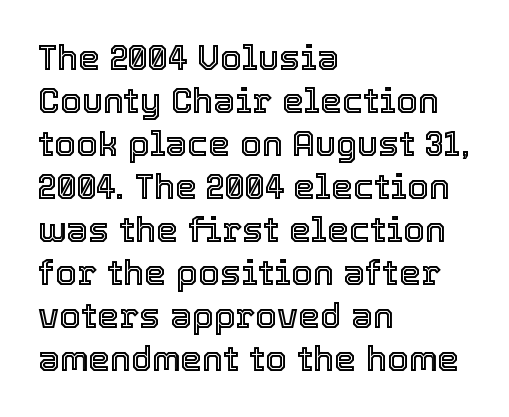
Q: Is the text italic (slanted)? A: No, it is upright.
Q: Is the text underlined? A: No.
Q: How is the paragraph aligned? A: Left-aligned.
Q: Is the spacing between letters normal or unusually wide? A: Normal.
Q: Width (condensed, normal, or wide)? A: Normal.
Q: x-height? A: Medium.
Q: Monospaced? A: No.
